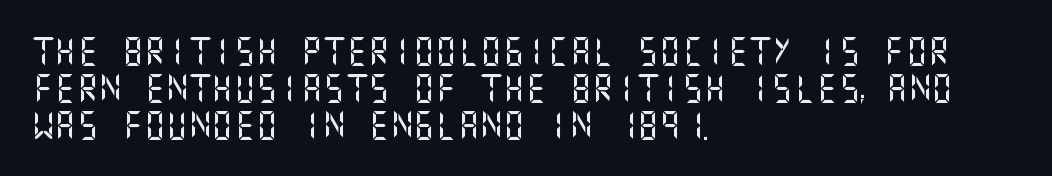
Q: Is the text italic (slanted)? A: No, it is upright.
Q: Is the typeface a serif or a sans-serif typeface? A: Sans-serif.
Q: Is the text underlined? A: No.
Q: How is the paragraph aligned? A: Left-aligned.
Q: Is the spacing between letters normal or unusually wide? A: Normal.
Q: Is the spacing between lines tight, normal or loose? A: Normal.
Q: Width (condensed, normal, or wide)? A: Normal.
Q: Stroke contrast? A: Medium.
Q: x-height? A: Large.
